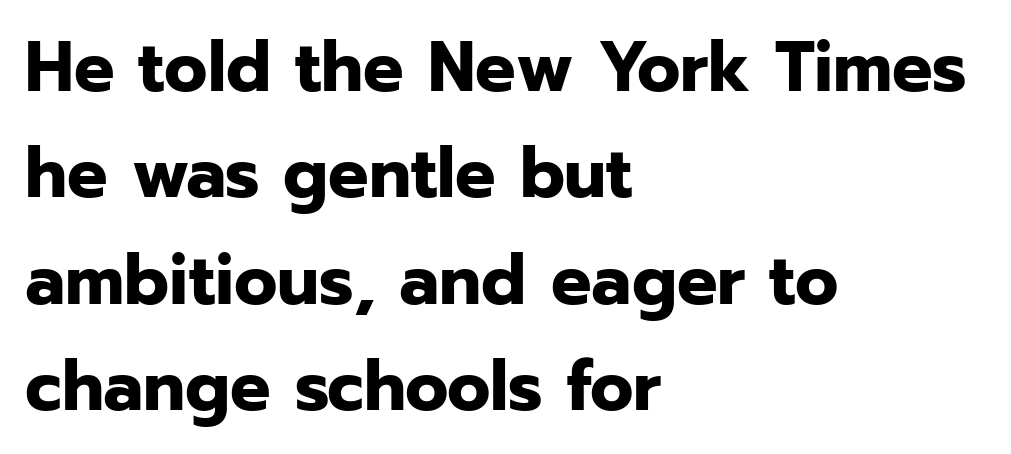
{"serif": "no", "italic": "no", "bold": "yes", "weight": "bold", "width": "normal", "stroke_contrast": "low", "x_height": "medium", "monospaced": "no", "underline": "no", "align": "left", "line_spacing": "normal", "line_spacing_ratio": 1.5, "letter_spacing": "normal", "letter_spacing_em": 0.0, "glyph_px": 71}
